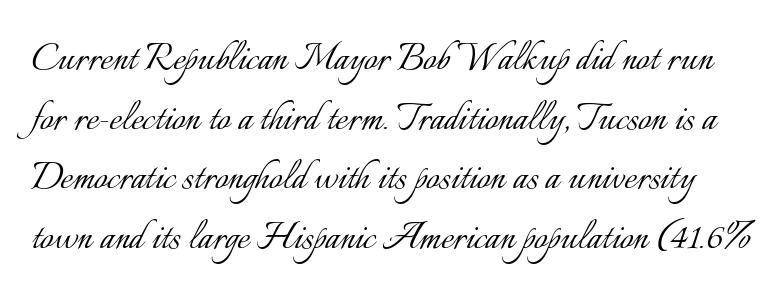
On a weight scale, this lands at 450 or below. The area under the type is left untouched. Spacing verdict: proportional, widths tailored to each character. Does the leading feel generous? No, just average. A typesetter would call this zero additional tracking.
